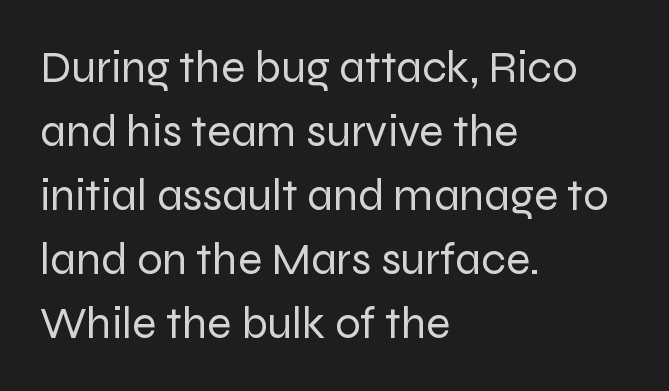
The image shows 45 px regular-weight sans-serif type, upright; set left-aligned, normal line spacing (1.42x), normal letter spacing, not underlined; low stroke contrast and a medium x-height.
